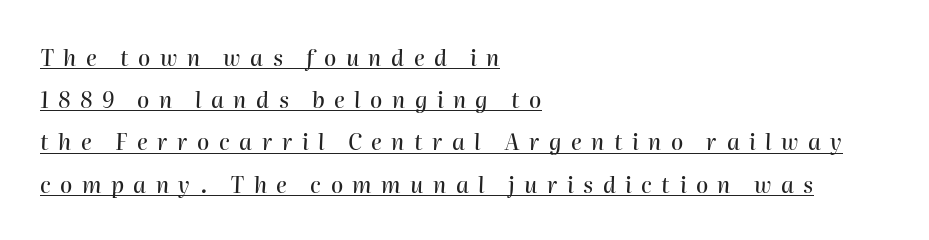
Italic: yes, the glyphs are oblique. The line texture is sparse and dotted thanks to wide tracking. The typesetter chose a ragged-right arrangement here. If you measured baseline to baseline, you'd find a long distance.
